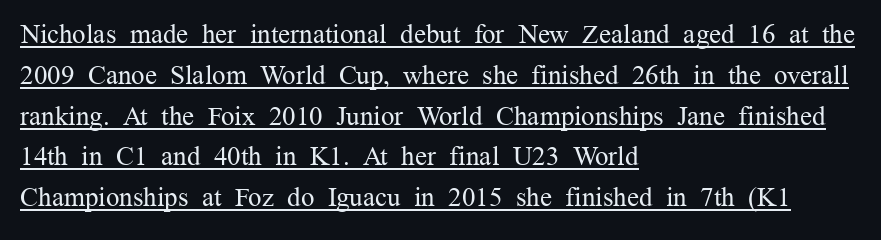
The image shows 27 px text type, upright; set left-aligned, normal line spacing (1.51x), normal letter spacing, underlined.
